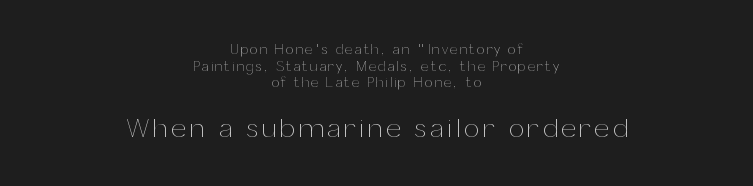
Every character sits straight up, as roman type does. Casual observation: everything's sitting right in the middle. Is the lower block the larger one? Yes — the lower block carries the bigger type. No word sits above an underline. Weight: regular or lighter.
